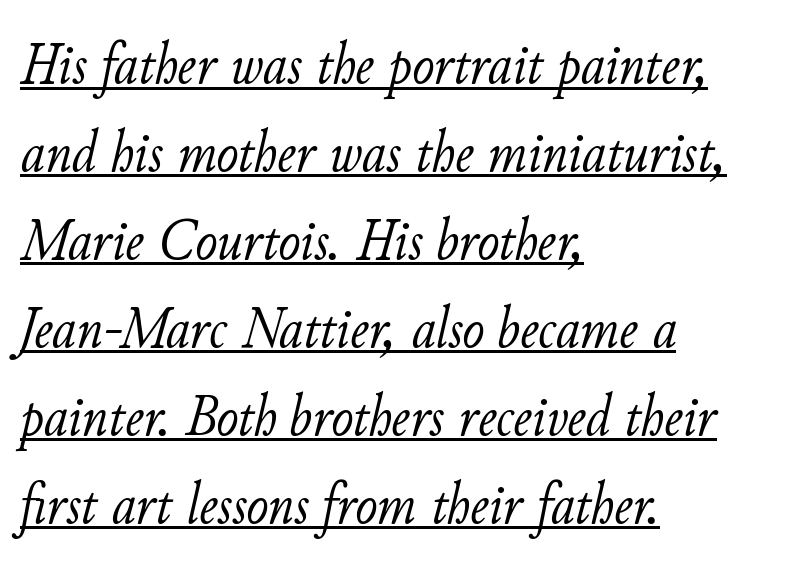
The image shows 59 px light type, italic (leaning right); set left-aligned, normal line spacing (1.49x), normal letter spacing, underlined; low stroke contrast and a small x-height.
